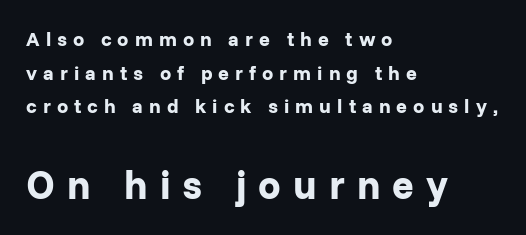
{"serif": "no", "italic": "no", "bold": "yes", "weight": "bold", "width": "normal", "stroke_contrast": "low", "x_height": "medium", "monospaced": "no", "underline": "no", "align": "left", "line_spacing": "normal", "line_spacing_ratio": 1.68, "letter_spacing": "wide", "letter_spacing_em": 0.3, "larger_block": "second", "size_ratio": 2.0, "glyph_px": 40}
